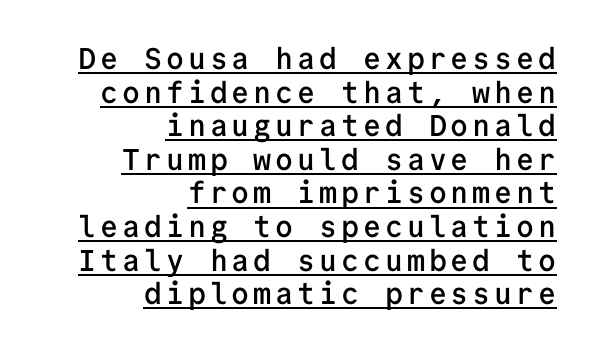
{"serif": "no", "italic": "no", "bold": "semi", "weight": "semibold", "width": "normal", "stroke_contrast": "low", "x_height": "medium", "monospaced": "yes", "underline": "yes", "align": "right", "line_spacing": "tight", "line_spacing_ratio": 1.12, "glyph_px": 30}
